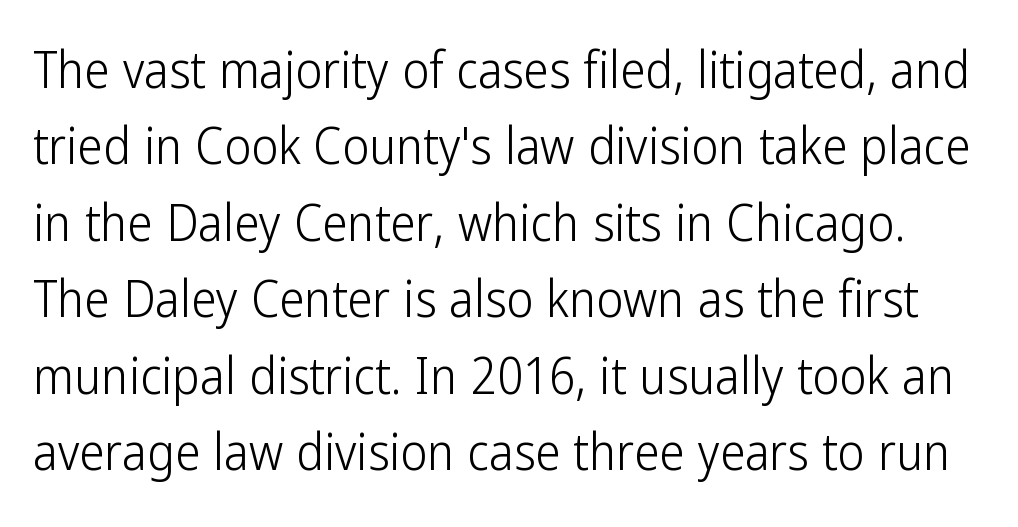
Q: Is the text bold? A: No.
Q: Is the text italic (slanted)? A: No, it is upright.
Q: Is the typeface a serif or a sans-serif typeface? A: Sans-serif.
Q: Is the text underlined? A: No.
Q: Is the spacing between letters normal or unusually wide? A: Normal.
Q: Is the spacing between lines tight, normal or loose? A: Normal.
Q: Width (condensed, normal, or wide)? A: Condensed.
Q: Stroke contrast? A: Low.
Q: x-height? A: Medium.
Q: Monospaced? A: No.
